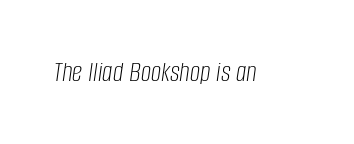
{"italic": "yes", "lean": "right", "slant_degrees": 8, "bold": "no", "weight": "light", "width": "condensed", "stroke_contrast": "low", "x_height": "large", "monospaced": "no", "underline": "no", "letter_spacing": "normal", "letter_spacing_em": 0.0, "glyph_px": 29}
